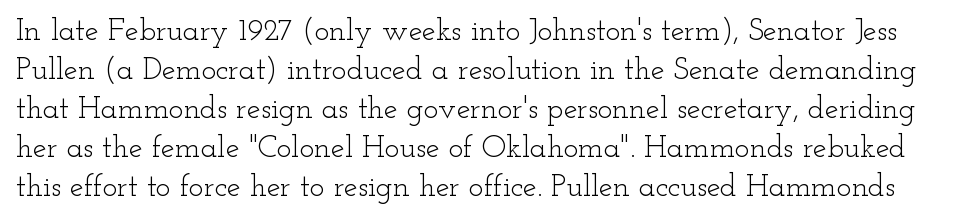
What kind of face is this? One with serifs. Do the letters lean? They stand straight. Weight: regular or lighter. The passage shown has conventional tracking throughout. The rendering uses natural spacing where letterforms have individual widths. The line-height multiplier appears to be the usual default.
